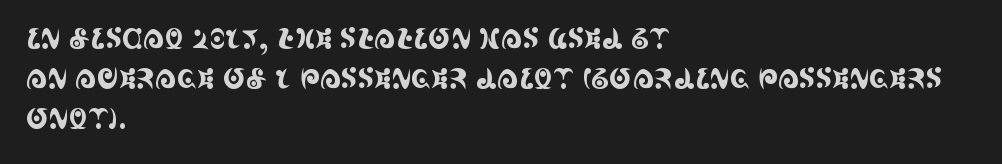
Summary of vertical rhythm: regular, with standard interline spacing. No italicization has been applied; the sample stays upright. One-word summary of the alignment: left. The line texture is even and compact thanks to regular tracking. The space directly below the letters is spotless.
